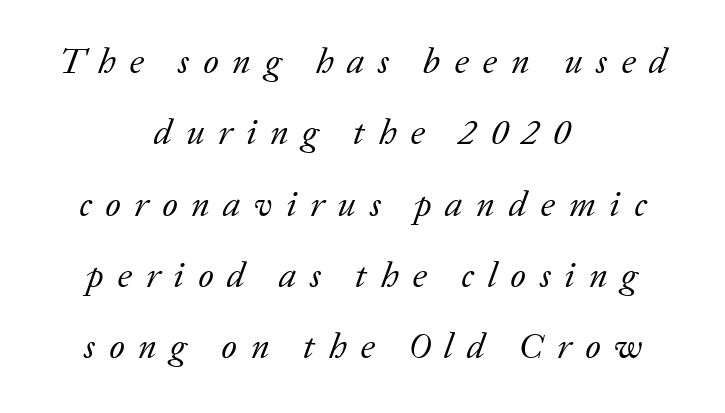
Only glyphs here, with clear space below each row. The letters look calm and open, with moderate or lighter stems. The designer went with a serif here, giving each stem small feet. One glance says open: line gaps are wider than usual.
